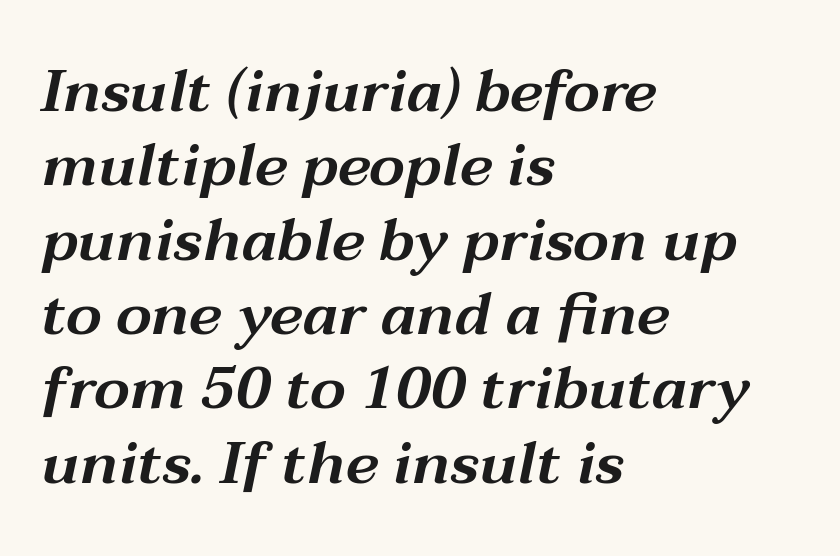
The image shows 59 px wide type, italic (leaning right); set left-aligned, normal line spacing (1.26x), normal letter spacing, not underlined; medium stroke contrast and a medium x-height.
